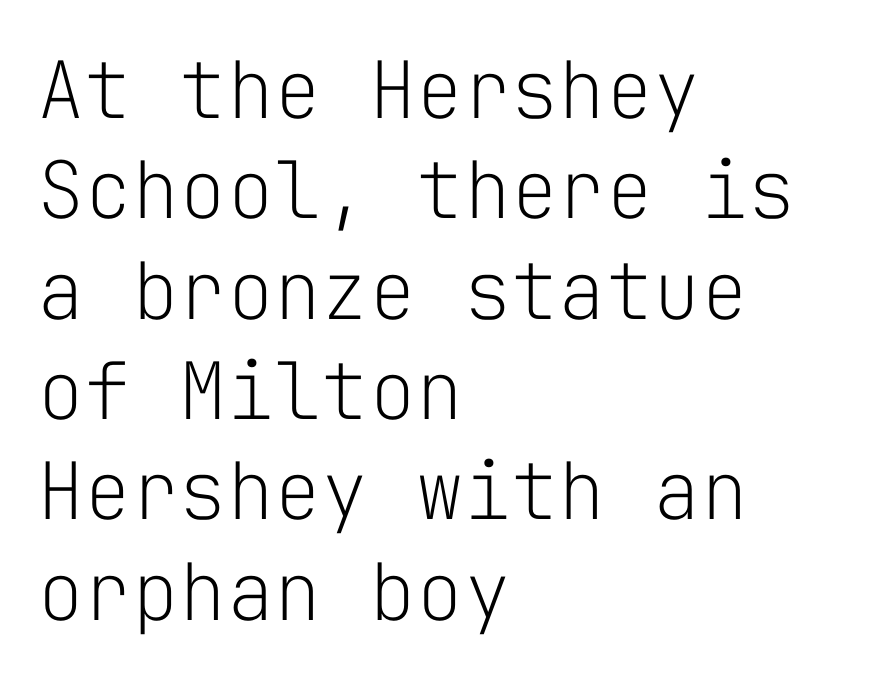
Posture: vertical. The lines are quadded left. The passage shown is typed in a monospace face where columns stay perfectly aligned. Only glyphs here, with clear space below each row.
